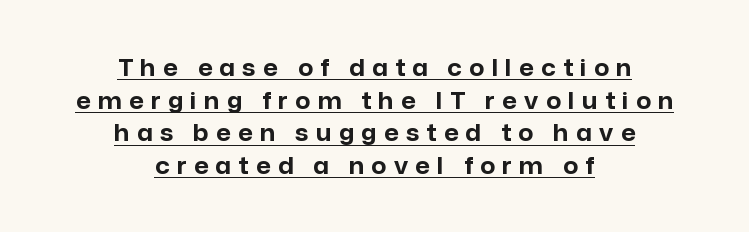
{"italic": "no", "bold": "yes", "underline": "yes", "align": "center", "line_spacing": "normal", "line_spacing_ratio": 1.42, "letter_spacing": "wide", "letter_spacing_em": 0.33, "glyph_px": 23}
